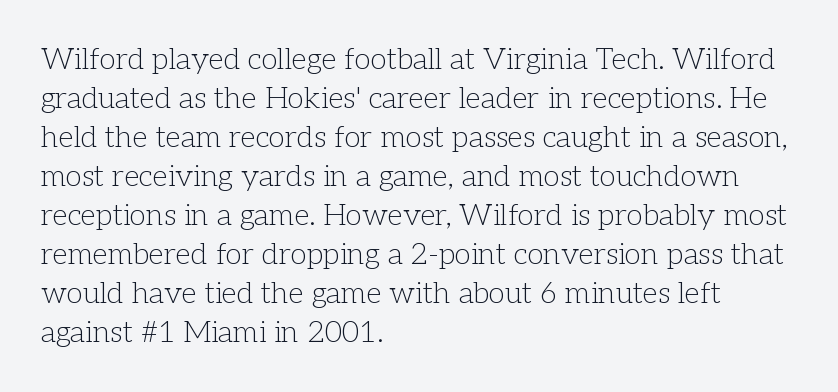
The image shows 30 px light serif type, upright; set left-aligned, normal line spacing (1.3x), normal letter spacing, not underlined; low stroke contrast and a medium x-height.
